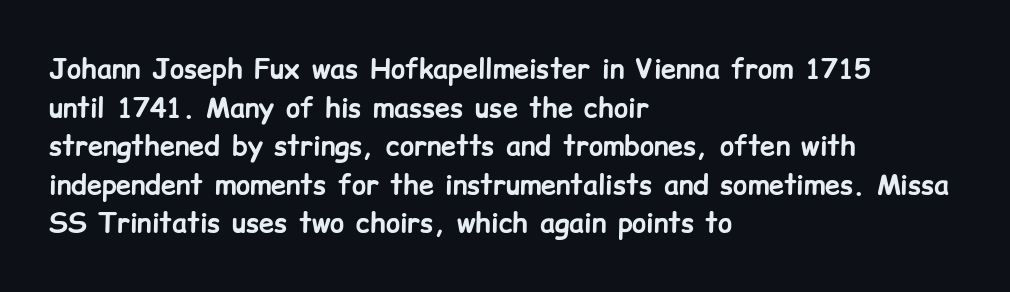
The glyphs are unaccompanied by any horizontal stroke below them. Alignment: flush left. Its strokes are broad and dark, the hallmark of bold type. Designer's note — italics off, roman on.
